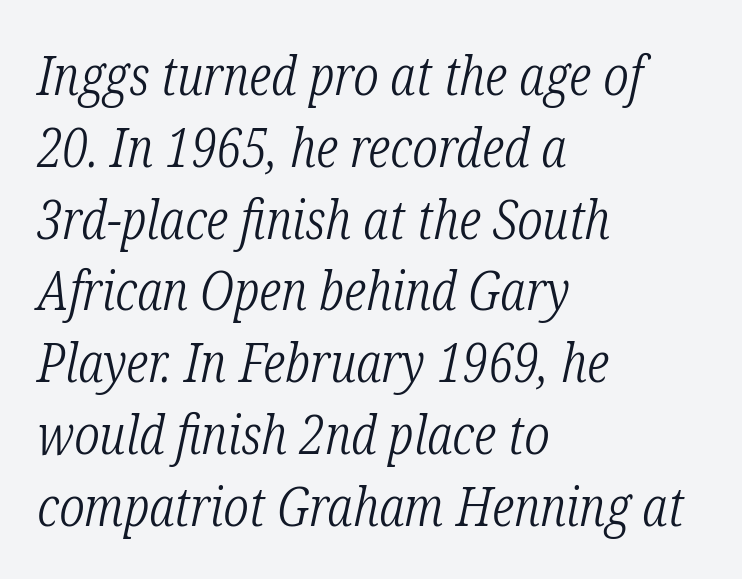
The type is set solid horizontally, with unmodified tracking. The lines in this sample share a left origin and differ only in where they stop. Note the varied advance widths — an 'i' is clearly narrower than an 'm'. Slanted lettering throughout.
